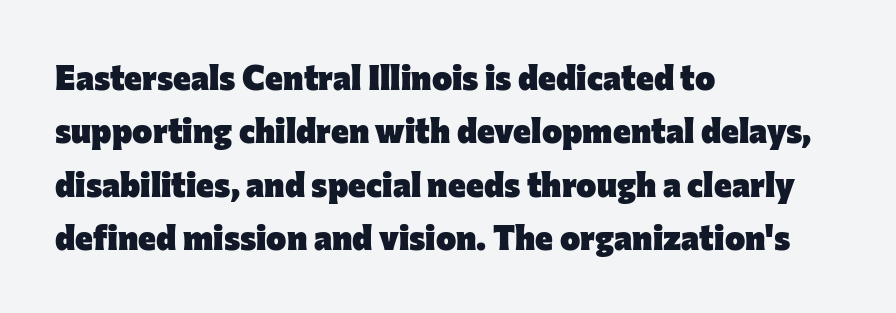
Character widths vary here, with narrow letters taking less room than wide ones. No extra tracking has been applied to these lines. Just letters on the line, the space beneath them empty. Honestly, the row spacing looks completely unremarkable. The face used here has the dense, thick strokes of a bold. The lines in this sample share a left origin and differ only in where they stop.
